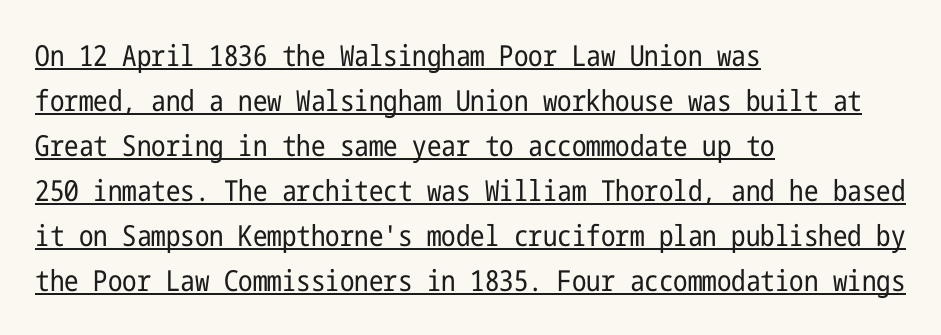
The image shows 29 px regular-weight, condensed sans-serif type, upright; set left-aligned, normal line spacing (1.55x), normal letter spacing, underlined; low stroke contrast and a medium x-height.
